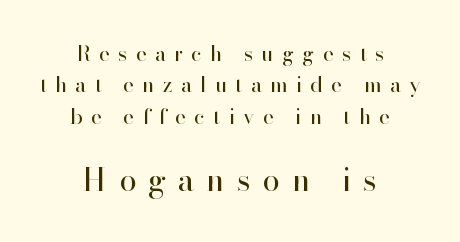
{"serif": "yes", "italic": "no", "bold": "no", "weight": "regular", "width": "normal", "stroke_contrast": "high", "x_height": "small", "monospaced": "no", "underline": "no", "align": "center", "line_spacing": "normal", "line_spacing_ratio": 1.5, "letter_spacing": "wide", "letter_spacing_em": 0.39, "larger_block": "second", "size_ratio": 1.48, "glyph_px": 31}
